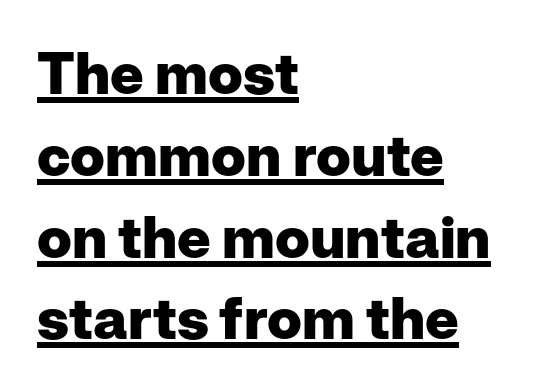
The image shows 58 px heavy sans-serif type, upright; set left-aligned, normal line spacing (1.41x), normal letter spacing, underlined; low stroke contrast and a medium x-height.
